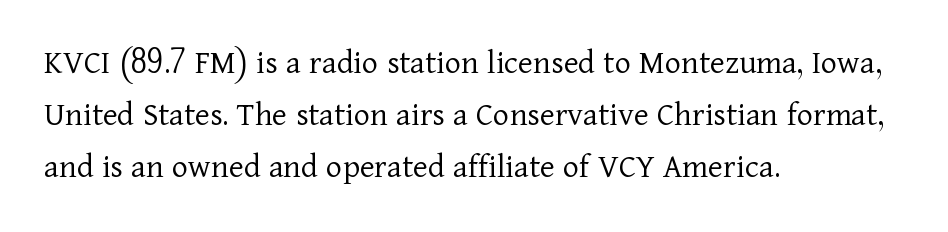
Q: Is the text bold? A: No.
Q: Is the text italic (slanted)? A: No, it is upright.
Q: Is the typeface a serif or a sans-serif typeface? A: Serif.
Q: Is the text underlined? A: No.
Q: How is the paragraph aligned? A: Left-aligned.
Q: Is the spacing between letters normal or unusually wide? A: Normal.
Q: Is the spacing between lines tight, normal or loose? A: Normal.
Q: Width (condensed, normal, or wide)? A: Normal.
Q: Stroke contrast? A: Low.
Q: x-height? A: Medium.
Q: Monospaced? A: No.
